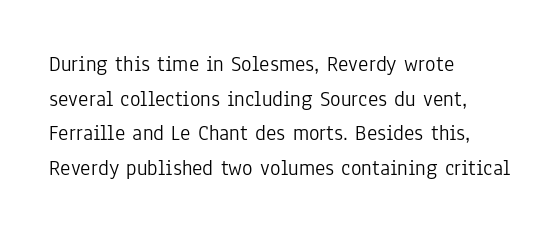
The image shows 22 px text type, upright; set left-aligned, normal line spacing (1.57x), normal letter spacing, not underlined.
